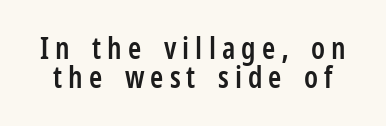
Q: Is the text bold? A: Semi-bold.
Q: Is the text italic (slanted)? A: No, it is upright.
Q: Is the typeface a serif or a sans-serif typeface? A: Sans-serif.
Q: Is the text underlined? A: No.
Q: Is the spacing between letters normal or unusually wide? A: Unusually wide.
Q: Is the spacing between lines tight, normal or loose? A: Tight.
Q: Width (condensed, normal, or wide)? A: Condensed.
Q: Stroke contrast? A: Low.
Q: x-height? A: Medium.
Q: Monospaced? A: No.
